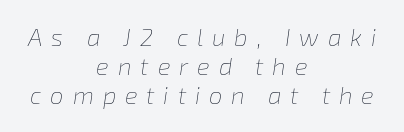
Every character sits at an angle, as italics do. Think standard paragraph weight, or any step lighter than that. Clear beneath every line of the passage. The typesetter chose a symmetrical, centered arrangement here.
